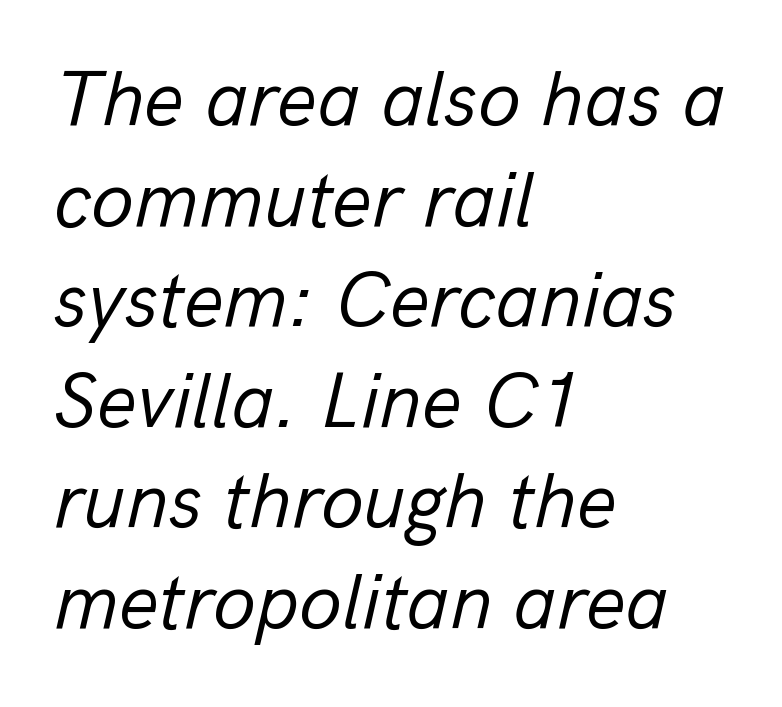
The image shows 78 px regular-weight type, italic (leaning right); set left-aligned, normal line spacing (1.29x), normal letter spacing, not underlined; low stroke contrast and a medium x-height.
